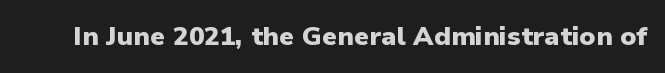
{"italic": "no", "bold": "yes", "underline": "no", "letter_spacing": "normal", "letter_spacing_em": 0.0, "glyph_px": 26}
